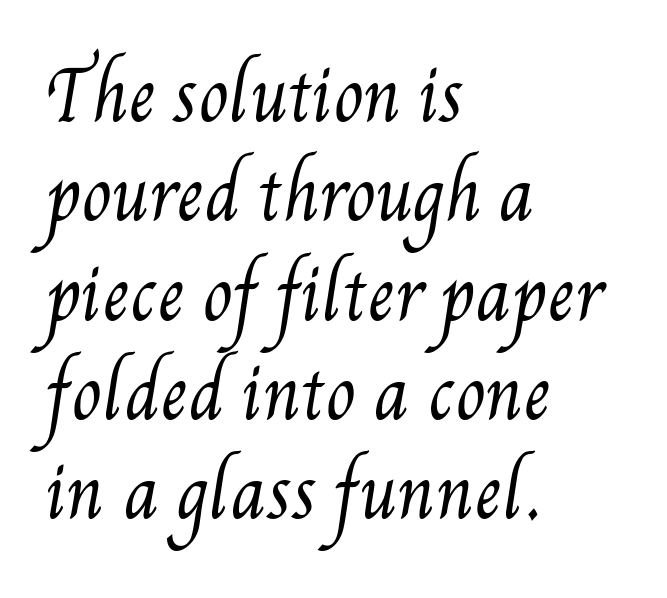
{"bold": "no", "weight": "regular", "width": "condensed", "stroke_contrast": "medium", "x_height": "small", "monospaced": "no", "underline": "no", "align": "left", "line_spacing": "normal", "line_spacing_ratio": 1.46, "letter_spacing": "normal", "letter_spacing_em": 0.0, "glyph_px": 68}
